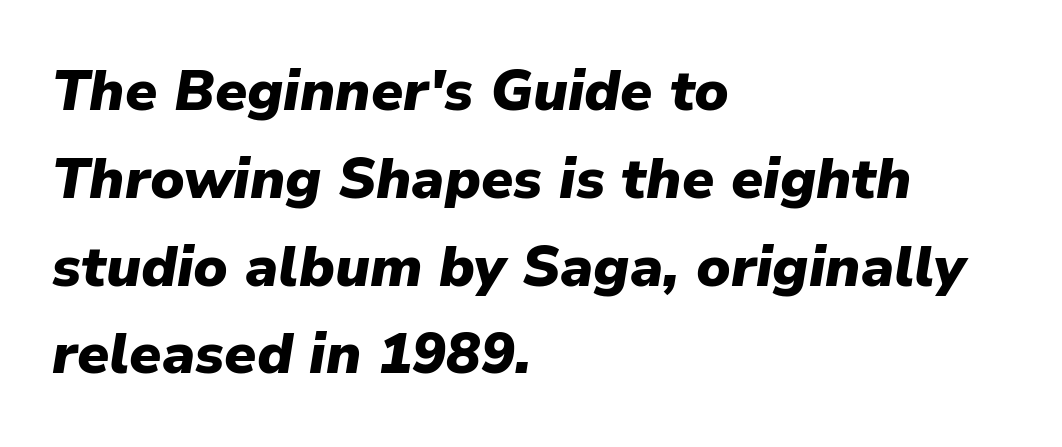
{"italic": "yes", "lean": "right", "slant_degrees": 9, "bold": "yes", "weight": "heavy", "width": "normal", "stroke_contrast": "low", "x_height": "medium", "monospaced": "no", "underline": "no", "align": "left", "line_spacing": "normal", "line_spacing_ratio": 1.54, "letter_spacing": "normal", "letter_spacing_em": 0.0, "glyph_px": 57}
